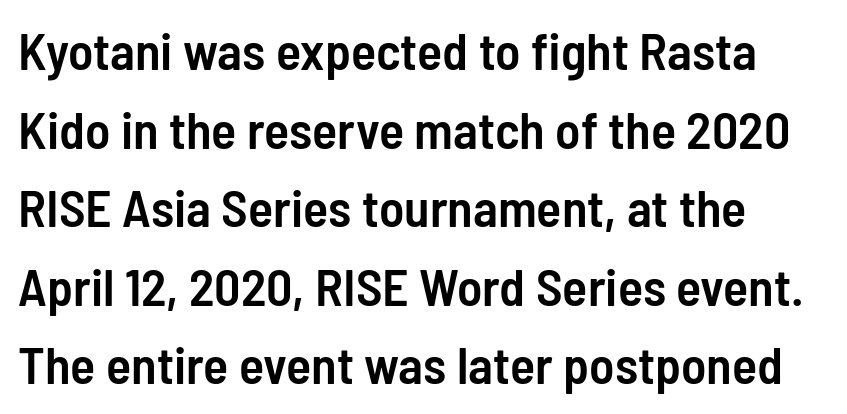
Q: Is the text bold? A: Semi-bold.
Q: Is the text italic (slanted)? A: No, it is upright.
Q: Is the typeface a serif or a sans-serif typeface? A: Sans-serif.
Q: Is the text underlined? A: No.
Q: How is the paragraph aligned? A: Left-aligned.
Q: Is the spacing between letters normal or unusually wide? A: Normal.
Q: Is the spacing between lines tight, normal or loose? A: Normal.
Q: Width (condensed, normal, or wide)? A: Condensed.
Q: Stroke contrast? A: Low.
Q: x-height? A: Medium.
Q: Monospaced? A: No.
